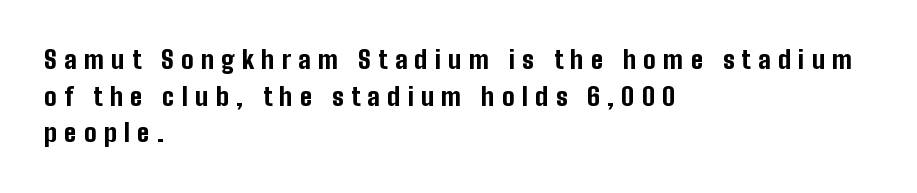
The image shows 25 px bold type, upright; set left-aligned, normal line spacing (1.47x), unusually wide letter spacing (+0.29 em), not underlined.
